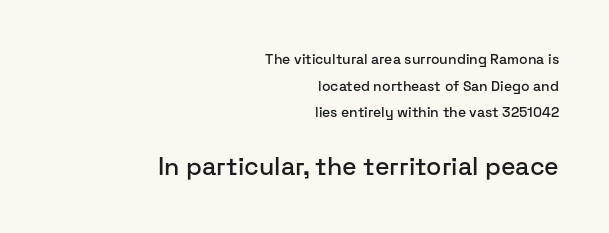
The image shows 25 px text type, upright; set right-aligned, loose line spacing (1.9x), normal letter spacing, not underlined; the second (bottom) block is 1.79x larger.
